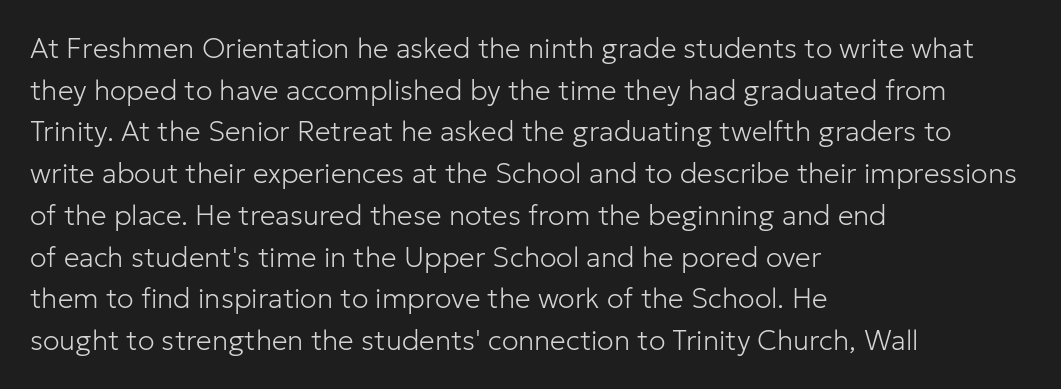
{"serif": "no", "italic": "no", "bold": "no", "weight": "light", "width": "normal", "stroke_contrast": "low", "x_height": "medium", "monospaced": "no", "underline": "no", "align": "left", "line_spacing": "normal", "line_spacing_ratio": 1.49, "letter_spacing": "normal", "letter_spacing_em": 0.0, "glyph_px": 28}
